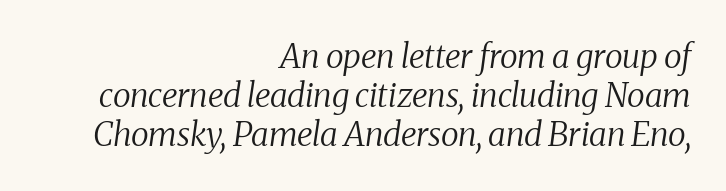
Looks like regular typesetting: each glyph gets only the width it needs. Letter spacing: default. In CSS terms this would be text-align: right. Tall strokes in this sample are angled rather than plumb. Each letter's strokes conclude with small projecting serifs.
